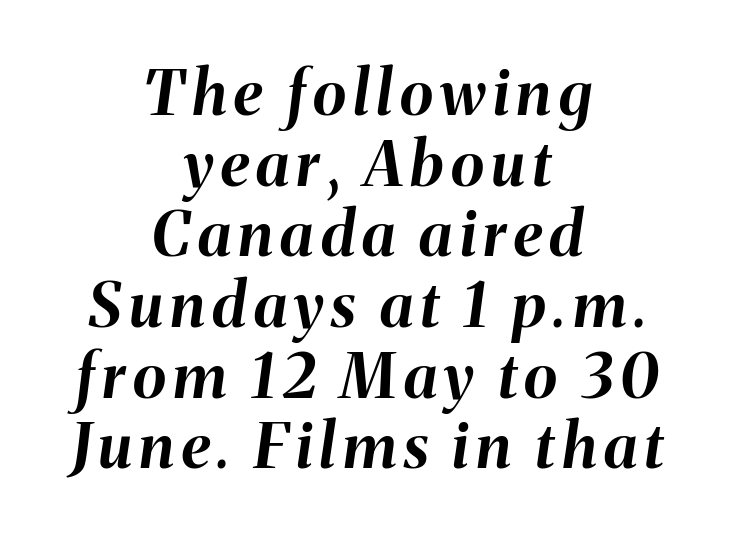
Q: Is the text bold? A: Yes.
Q: Is the text italic (slanted)? A: Yes, it leans right by about 8 degrees.
Q: Is the text underlined? A: No.
Q: How is the paragraph aligned? A: Centered.
Q: Is the spacing between lines tight, normal or loose? A: Tight.
Q: Width (condensed, normal, or wide)? A: Normal.
Q: Stroke contrast? A: Medium.
Q: x-height? A: Medium.
Q: Monospaced? A: No.
